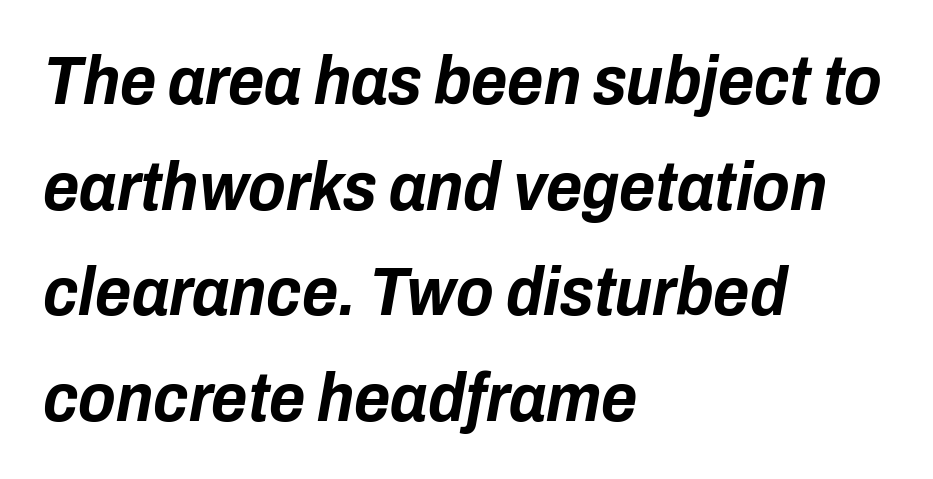
{"italic": "yes", "lean": "right", "slant_degrees": 10, "bold": "yes", "weight": "bold", "width": "condensed", "stroke_contrast": "low", "x_height": "medium", "monospaced": "no", "underline": "no", "align": "left", "line_spacing": "normal", "line_spacing_ratio": 1.53, "letter_spacing": "normal", "letter_spacing_em": 0.0, "glyph_px": 69}
